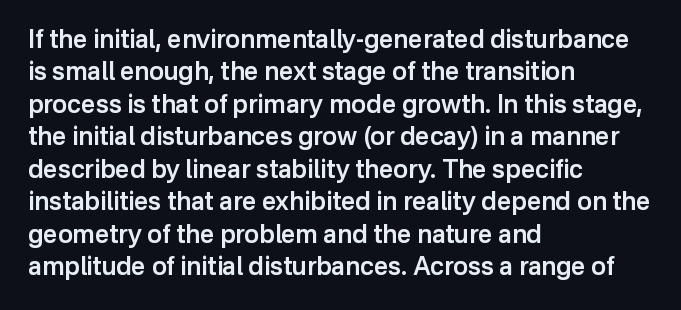
The image shows 25 px text type, upright; set left-aligned, normal line spacing (1.3x), normal letter spacing, not underlined.
